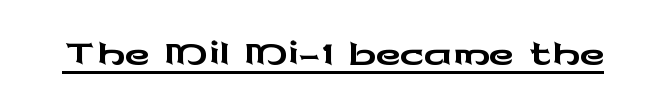
Does extra space separate the letters? No, they use regular spacing. The face used here appears with an underline applied. Check where the strokes stop: nothing finishes them off — pure sans. This sample uses an upright cut, with every glyph sitting square on the baseline. A typesetter would call this proportional, since set widths differ per character.
